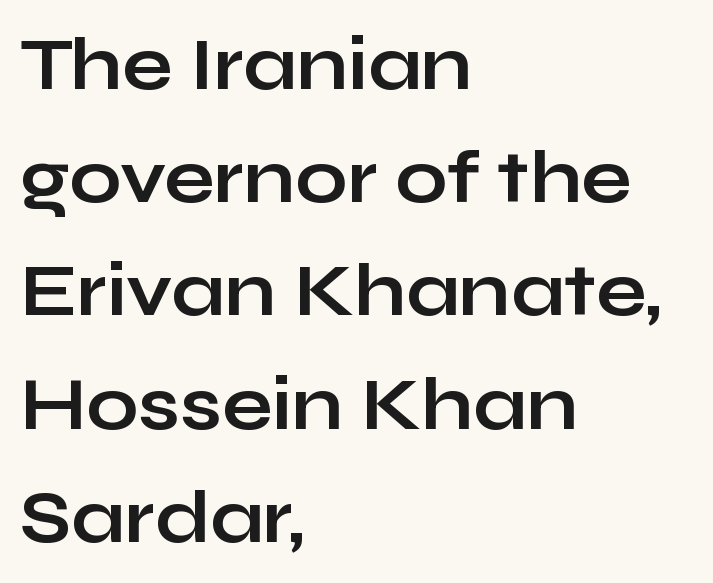
{"serif": "no", "italic": "no", "bold": "yes", "weight": "bold", "width": "wide", "stroke_contrast": "low", "x_height": "medium", "monospaced": "no", "underline": "no", "align": "left", "line_spacing": "normal", "line_spacing_ratio": 1.53, "letter_spacing": "normal", "letter_spacing_em": 0.0, "glyph_px": 74}
